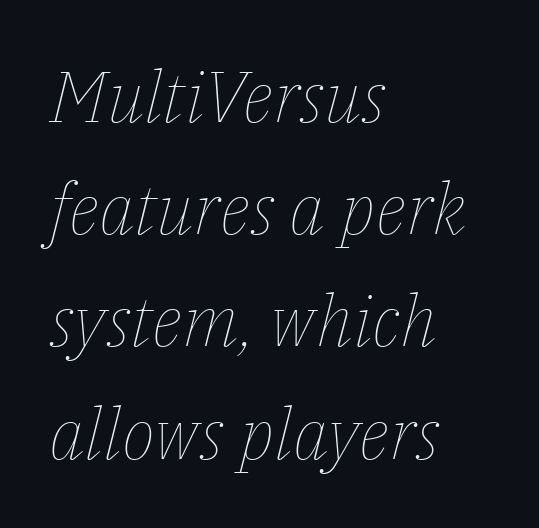
Evenly set lines give the paragraph a standard silhouette. The weight tops out at a normal text grade. The rendering anchors every line to the left-hand side. The zone under the glyphs is completely vacant.
